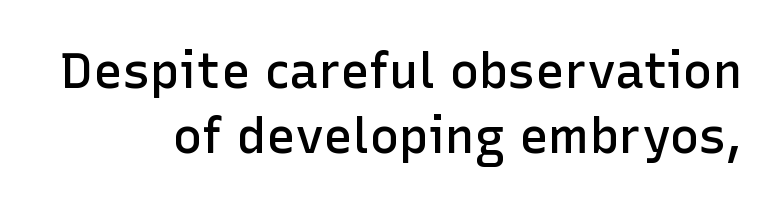
Ascenders rise straight up at ninety degrees. Glyph-to-glyph distance matches everyday printed text. In terms of leading, this rendering sits right in the middle. I'd describe the lettering as semibold — firm but not a full bold. Classification — sans serif.
